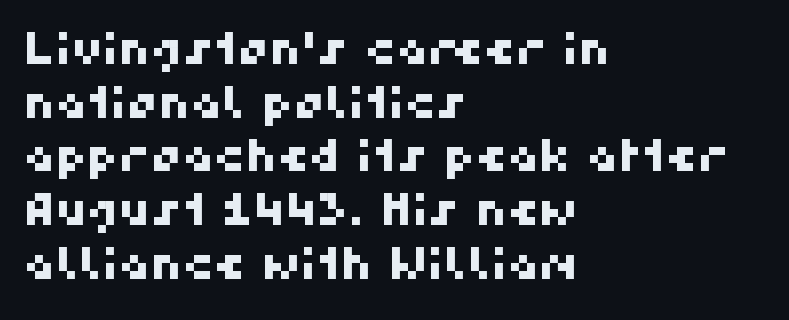
Q: Is the typeface a serif or a sans-serif typeface? A: Sans-serif.
Q: Is the text underlined? A: No.
Q: How is the paragraph aligned? A: Left-aligned.
Q: Is the spacing between letters normal or unusually wide? A: Normal.
Q: Width (condensed, normal, or wide)? A: Normal.
Q: Stroke contrast? A: High.
Q: x-height? A: Medium.
Q: Monospaced? A: No.
